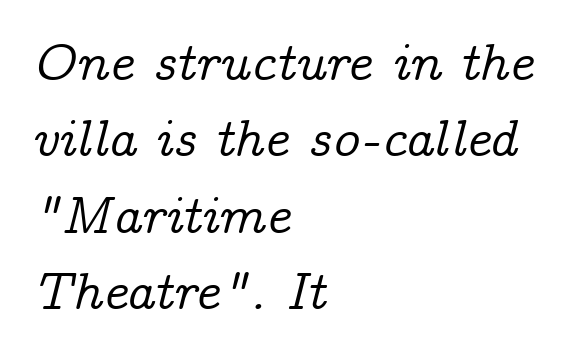
{"serif": "yes", "italic": "yes", "lean": "right", "slant_degrees": 14, "width": "normal", "stroke_contrast": "low", "x_height": "medium", "monospaced": "no", "underline": "no", "align": "left", "line_spacing": "normal", "line_spacing_ratio": 1.44, "letter_spacing": "normal", "letter_spacing_em": 0.0, "glyph_px": 53}
